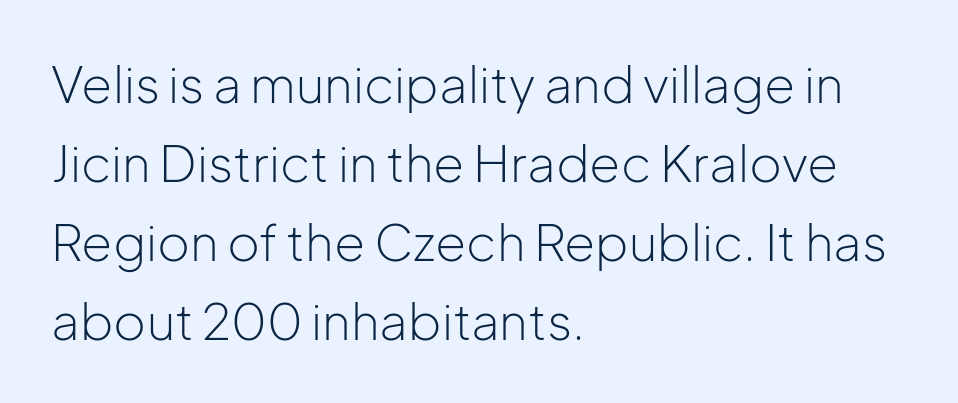
{"serif": "no", "italic": "no", "bold": "no", "weight": "light", "width": "normal", "stroke_contrast": "low", "x_height": "medium", "monospaced": "no", "underline": "no", "align": "left", "line_spacing": "normal", "line_spacing_ratio": 1.58, "letter_spacing": "normal", "letter_spacing_em": 0.0, "glyph_px": 50}
